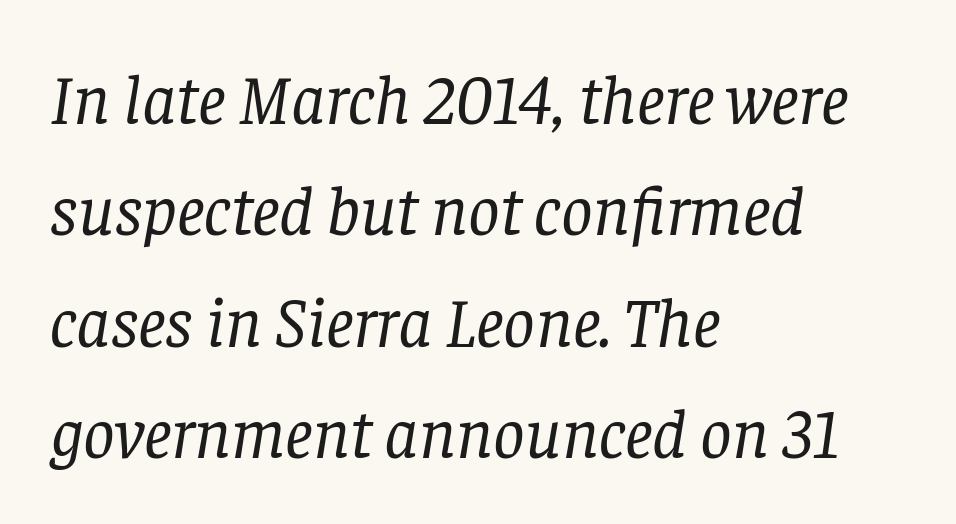
The typesetting does not lean heavy: it is not bold. Check where the strokes stop: tiny serifs finish them off. Students, note that the glyphs here touch the page at normal intervals. A bare baseline throughout the passage. Regarding leading, the lines here are spaced in the standard way.
